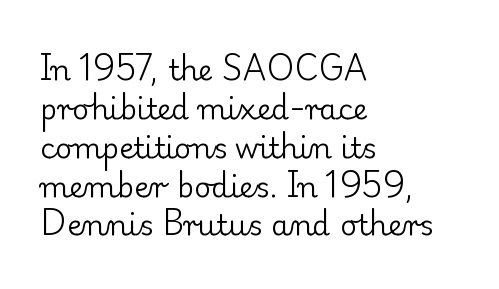
Weight class: somewhere from thin through regular. Old-style or modern, the face here clearly has serifs. The passage shown is typed in a proportional face where columns would drift. This sample is left-justified, so line endings fall wherever the words run out. Is the letter spacing exaggerated? No — it looks like the ordinary default.
